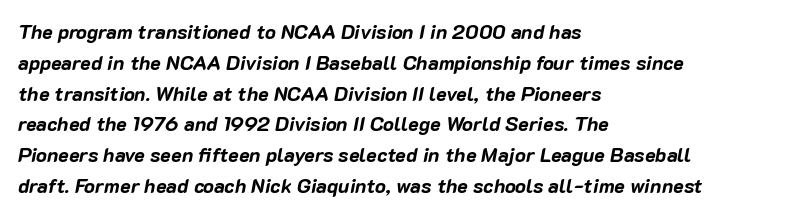
{"italic": "yes", "lean": "right", "slant_degrees": 10, "bold": "yes", "underline": "no", "align": "left", "line_spacing": "normal", "line_spacing_ratio": 1.54, "letter_spacing": "normal", "letter_spacing_em": 0.0, "glyph_px": 20}
